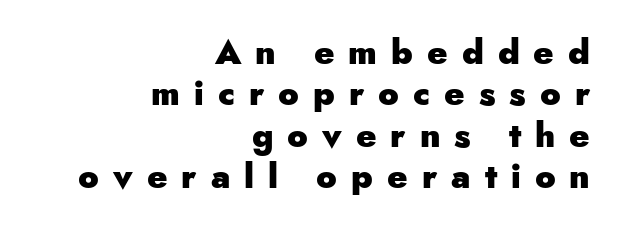
Underline: absent. This sample has the flowing, uneven cadence of proportional lettering. I'd call this a sans setting — the letters go barefoot. The letters are bold, with thick, heavy strokes.
